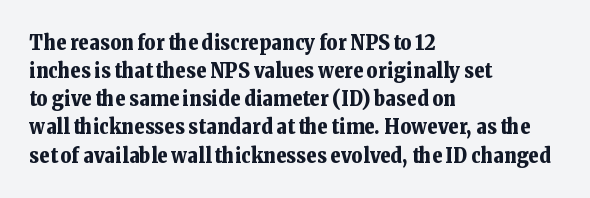
Q: Is the text bold? A: Yes.
Q: Is the text italic (slanted)? A: No, it is upright.
Q: Is the text underlined? A: No.
Q: How is the paragraph aligned? A: Left-aligned.
Q: Is the spacing between letters normal or unusually wide? A: Normal.
Q: Is the spacing between lines tight, normal or loose? A: Normal.
